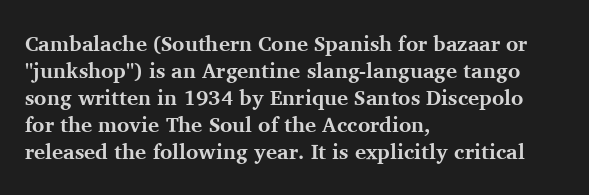
The image shows 21 px bold type, upright; set left-aligned, normal line spacing (1.29x), normal letter spacing, not underlined.
